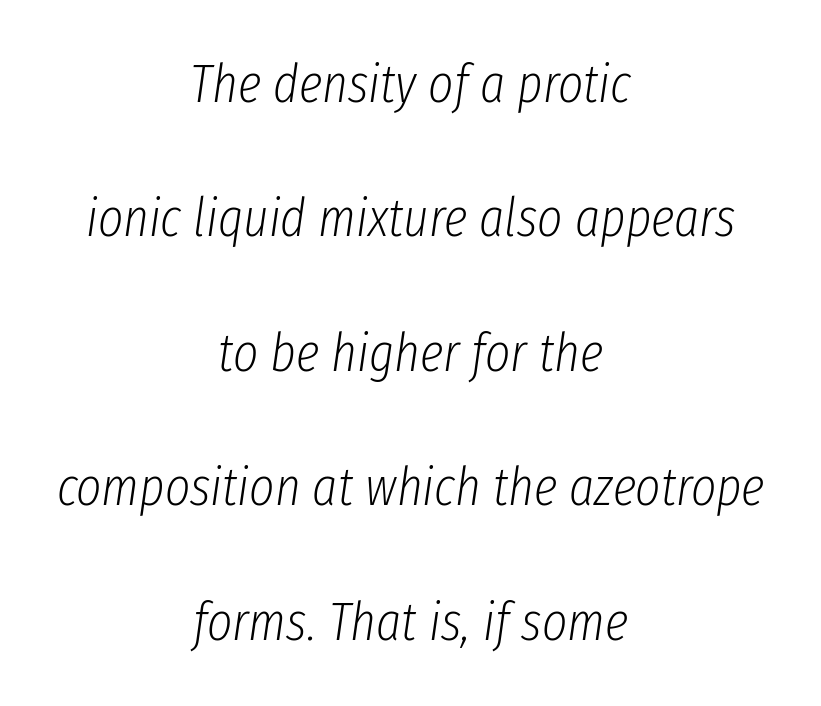
Line starts and ends both wander, symmetrically. A typesetter would call this proportional, since set widths differ per character. These lines keep a tight, regular rhythm from letter to letter. The passage shown stacks its lines with a broad gap.
